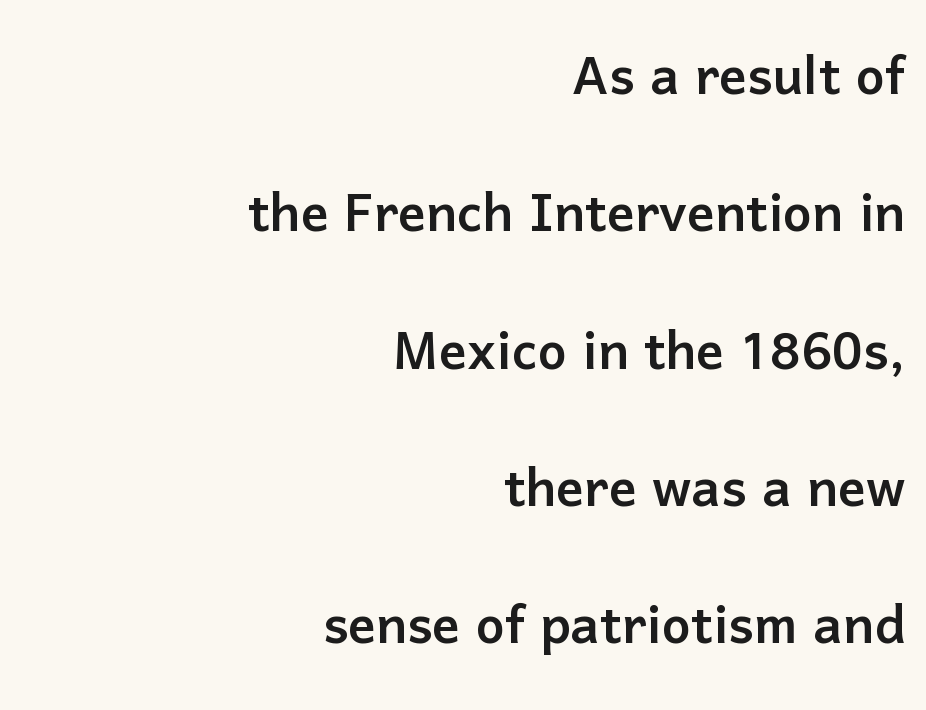
The image shows 69 px sans-serif type, upright; set right-aligned, loose line spacing (1.99x), normal letter spacing, not underlined; low stroke contrast and a medium x-height.
